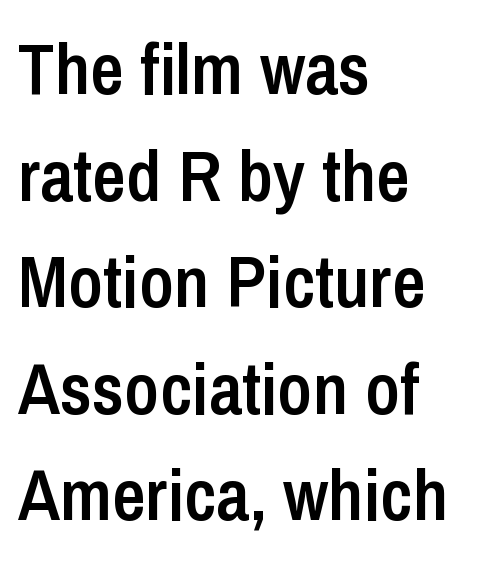
The image shows 73 px semibold, condensed sans-serif type, upright; set left-aligned, normal line spacing (1.46x), normal letter spacing, not underlined; low stroke contrast and a medium x-height.
